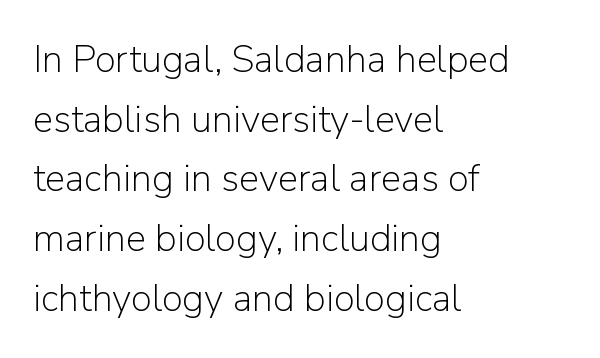
The image shows 38 px light sans-serif type, upright; set left-aligned, normal line spacing (1.57x), normal letter spacing, not underlined; low stroke contrast and a medium x-height.
